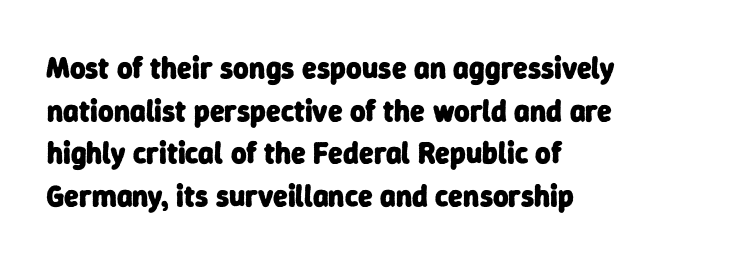
Q: Is the text bold? A: Yes.
Q: Is the typeface a serif or a sans-serif typeface? A: Sans-serif.
Q: Is the text underlined? A: No.
Q: How is the paragraph aligned? A: Left-aligned.
Q: Is the spacing between letters normal or unusually wide? A: Normal.
Q: Is the spacing between lines tight, normal or loose? A: Normal.
Q: Width (condensed, normal, or wide)? A: Normal.
Q: Stroke contrast? A: Low.
Q: x-height? A: Medium.
Q: Monospaced? A: No.
